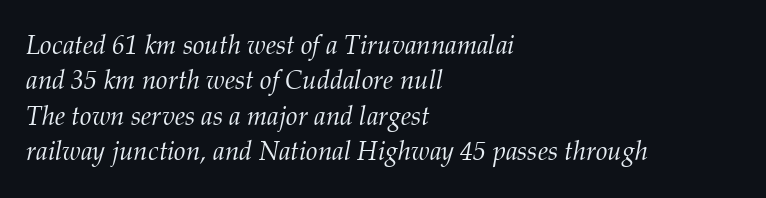
Here the glyphs are tracked normally, forming tight word shapes. Every row of glyphs begins at an identical x-position on the left. The weight would be labelled regular, book, light, or lighter still. The gap between lines stays unmarked. Students, observe: this is what conventionally led text looks like.
